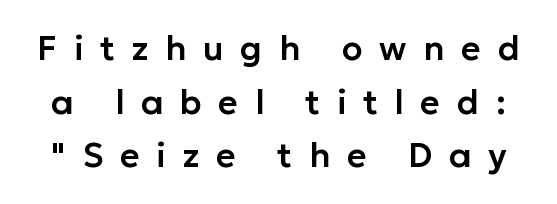
Loose tracking; the words dissolve into strings of separated letters. Lines of text with bare space underneath. This sample uses an upright cut, with every glyph sitting square on the baseline. Character widths vary here, with narrow letters taking less room than wide ones. Nothing sits at the stroke ends, so this counts as sans-serif. What's the leading like? Ordinary, nothing unusual.
